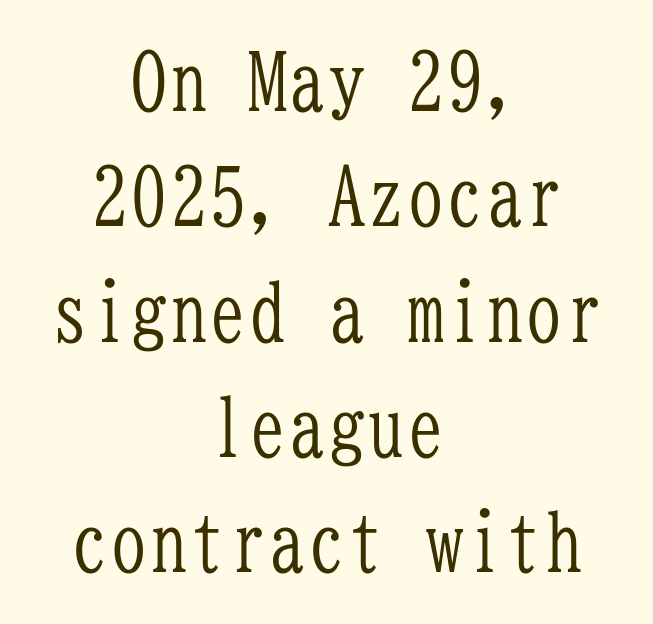
The image shows 79 px light, condensed serif type, upright, monospaced; set centered, normal line spacing (1.46x), normal letter spacing, not underlined; low stroke contrast and a medium x-height.
